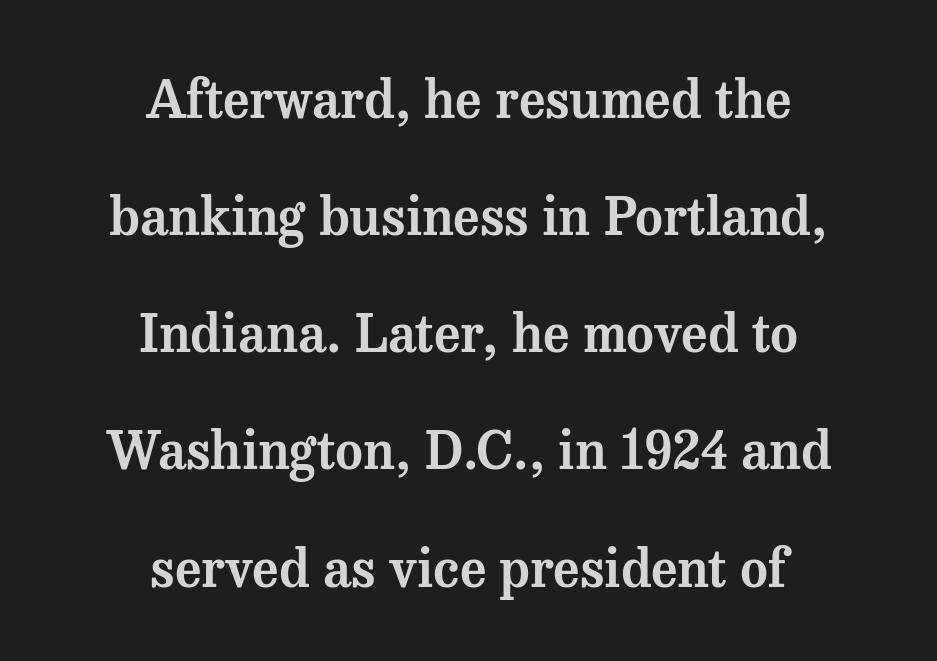
The image shows 53 px serif type, upright; set centered, loose line spacing (2.21x), normal letter spacing, not underlined; medium stroke contrast and a medium x-height.
